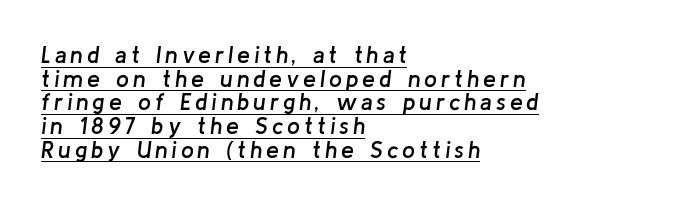
The image shows 23 px text type, italic (leaning right); set left-aligned, tight line spacing (1.03x), underlined.
